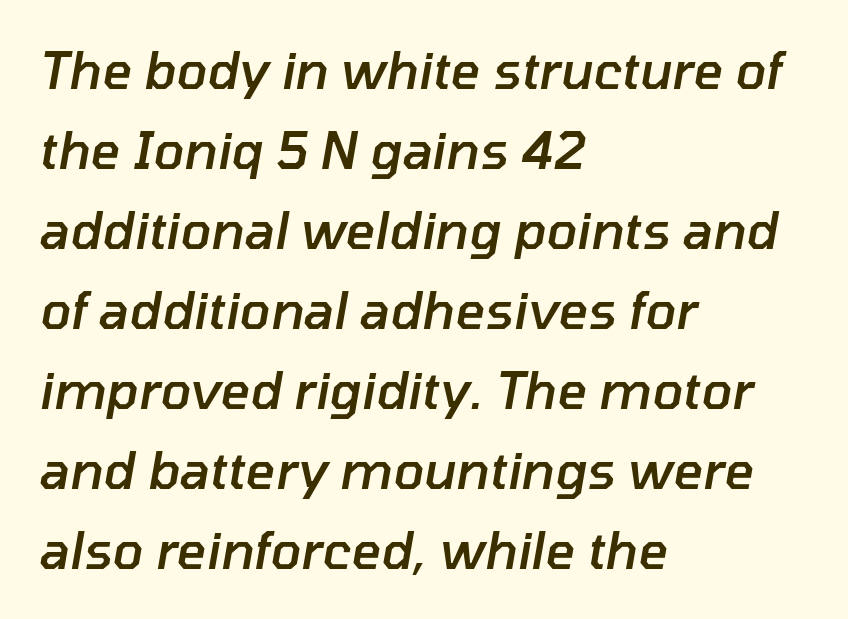
Q: Is the text bold? A: Semi-bold.
Q: Is the text italic (slanted)? A: Yes, it leans right by about 10 degrees.
Q: Is the text underlined? A: No.
Q: How is the paragraph aligned? A: Left-aligned.
Q: Is the spacing between letters normal or unusually wide? A: Normal.
Q: Is the spacing between lines tight, normal or loose? A: Normal.
Q: Width (condensed, normal, or wide)? A: Normal.
Q: Stroke contrast? A: Low.
Q: x-height? A: Medium.
Q: Monospaced? A: No.
